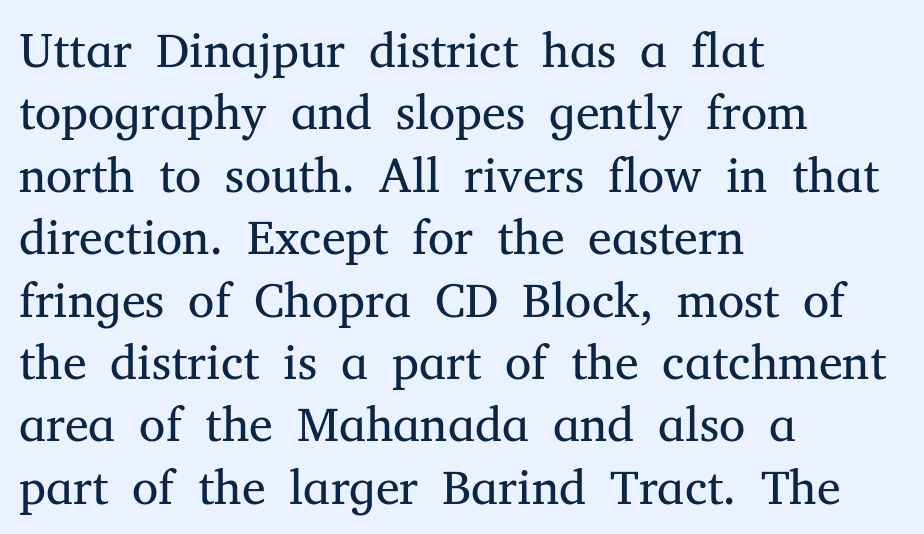
Examine the stroke ends and you'll spot serifs. Is the block centered? No — it sits flush against the left margin. Vertical stems look standard width or narrower in stroke. The foot of each line stays bare and open. Every character sits straight up, as roman type does.
